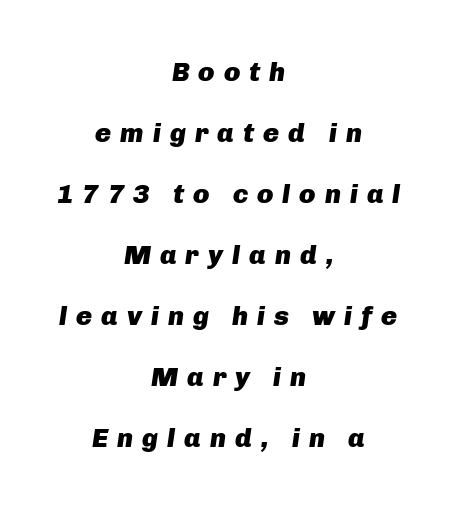
Summary of vertical rhythm: relaxed, with wide interline spacing. Each word looks stretched out because of the extra space between its letters. If you drew a line through each stem, it would be angled. The lines in this sample share a center point and differ in where they start and stop.
